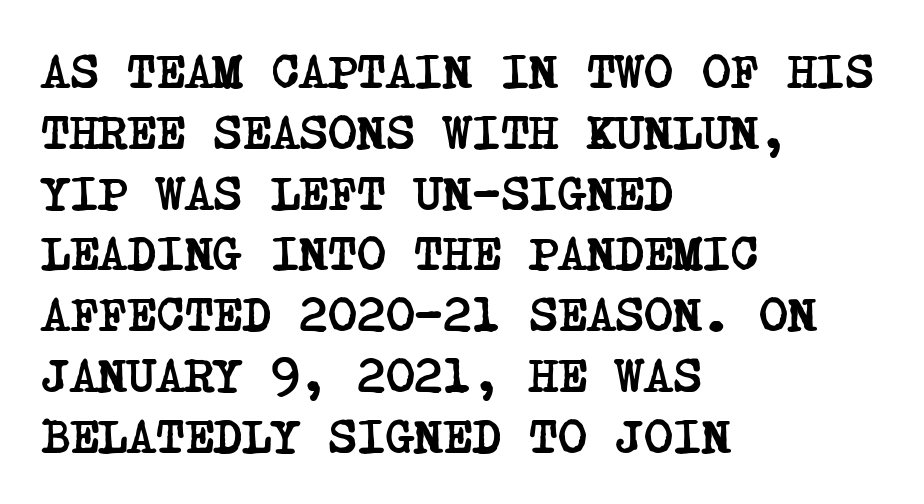
The image shows 49 px semibold, condensed serif type; set left-aligned, line spacing 1.24x, normal letter spacing, not underlined; low stroke contrast and a large x-height.
